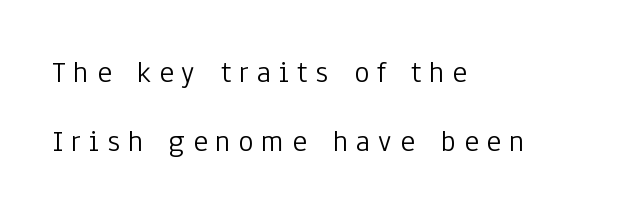
{"serif": "no", "italic": "no", "bold": "no", "weight": "light", "width": "condensed", "stroke_contrast": "low", "x_height": "medium", "monospaced": "no", "underline": "no", "align": "left", "line_spacing": "loose", "line_spacing_ratio": 2.23, "letter_spacing": "wide", "letter_spacing_em": 0.26, "glyph_px": 31}
